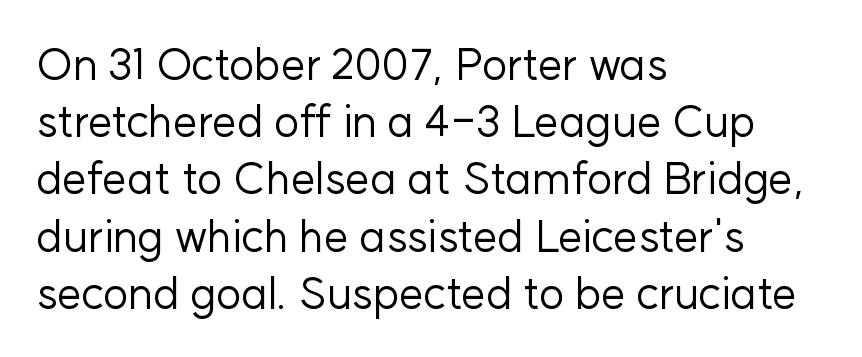
The characters are drawn with everyday or finer stroke widths. Check the space under the baseline: it is left empty. This is the regular roman posture of the typeface. Unlike a traditional serif, this face leaves its strokes unadorned. The horizontal fit of the characters is conventional and even.
